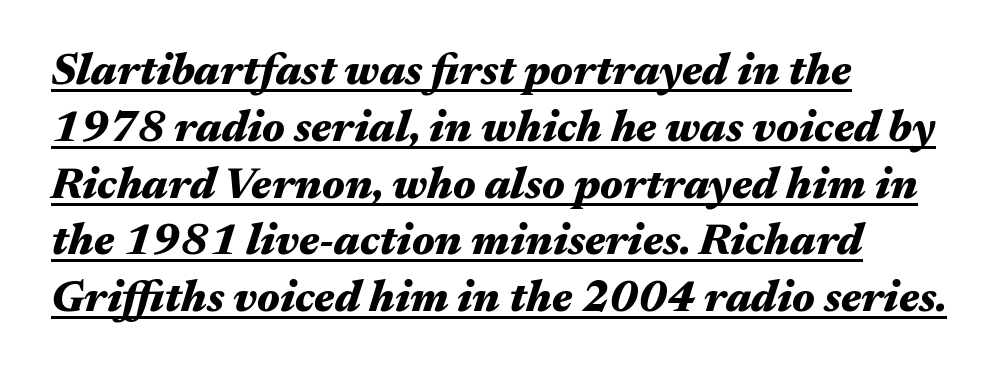
The image shows 44 px heavy, wide type, italic (leaning right); set left-aligned, normal line spacing (1.29x), normal letter spacing, underlined; medium stroke contrast and a medium x-height.
